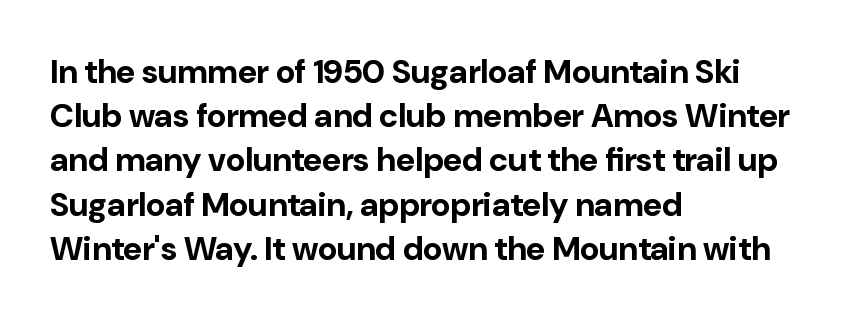
A dark, heavy texture on the line: the type is bold. Do the characters align in a grid? No, the font is proportional. Characters follow at the spacing the type designer built in. The type sits square on the baseline with zero lean. Clear beneath every line of the passage. The rendering anchors every line to the left-hand side.
